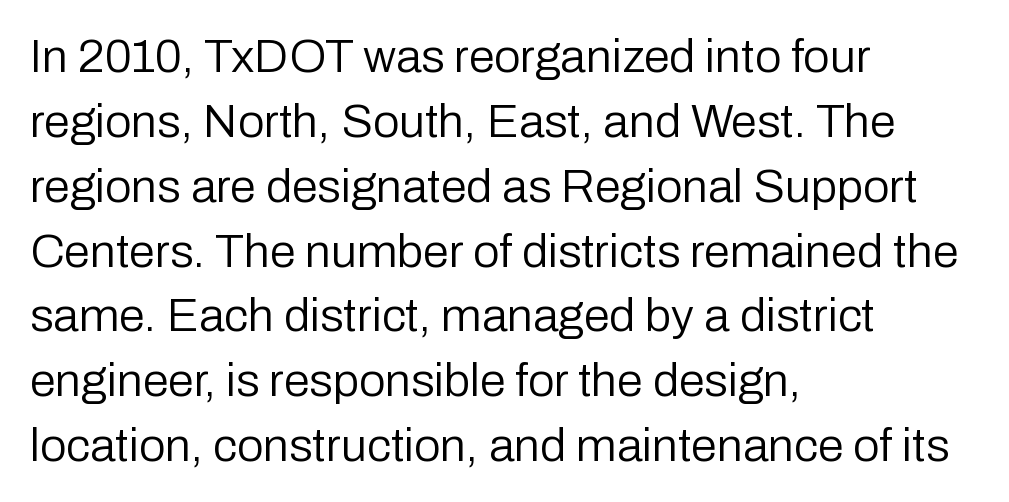
Q: Is the text bold? A: No.
Q: Is the text italic (slanted)? A: No, it is upright.
Q: Is the typeface a serif or a sans-serif typeface? A: Sans-serif.
Q: Is the text underlined? A: No.
Q: How is the paragraph aligned? A: Left-aligned.
Q: Is the spacing between letters normal or unusually wide? A: Normal.
Q: Is the spacing between lines tight, normal or loose? A: Normal.
Q: Width (condensed, normal, or wide)? A: Normal.
Q: Stroke contrast? A: Low.
Q: x-height? A: Medium.
Q: Monospaced? A: No.
